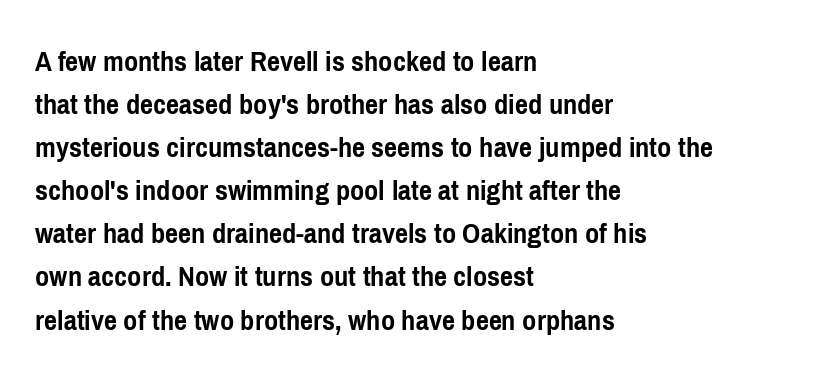
The passage shown is not underscored anywhere. Proportional: the letters do not fall into vertical columns. A full-strength bold gives these letters their thick strokes. Glyph-to-glyph distance matches everyday printed text. Each letter's strokes conclude bluntly, with no projecting serifs. Every character sits straight up, as roman type does.
